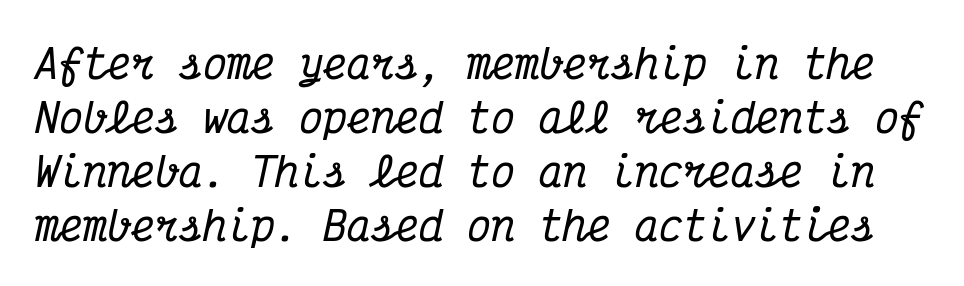
This rendering features lettering with no underline. A typesetter would call this zero additional tracking. The passage shown leans; its letterforms are oblique. The passage shown is typed in a monospace face where columns stay perfectly aligned. How would I describe the line gaps? Plain and ordinary. The text was rendered using a seriffed face with decorative stroke endings.
